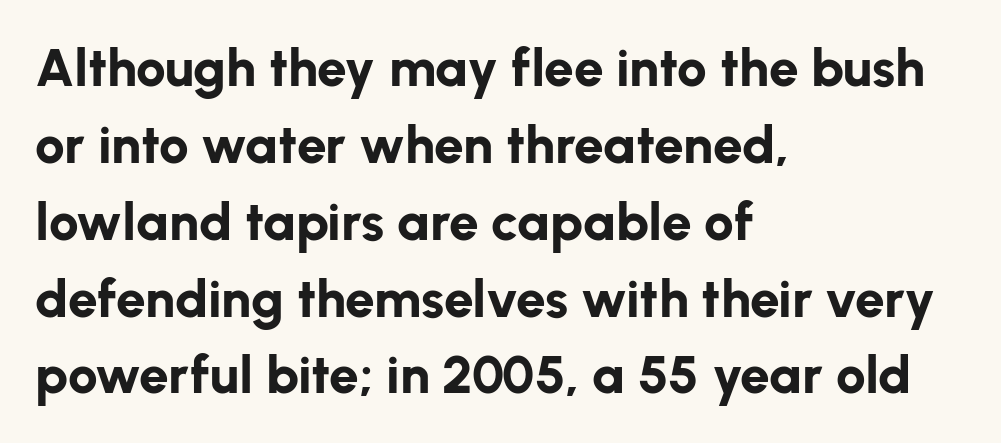
{"serif": "no", "italic": "no", "bold": "yes", "weight": "bold", "width": "normal", "stroke_contrast": "low", "x_height": "medium", "monospaced": "no", "underline": "no", "align": "left", "line_spacing": "normal", "line_spacing_ratio": 1.45, "letter_spacing": "normal", "letter_spacing_em": 0.0, "glyph_px": 53}
